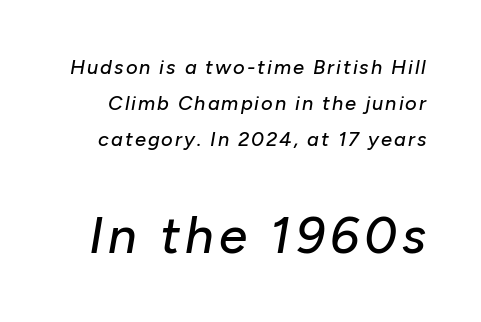
The area under the type is left untouched. Note the varied advance widths — an 'i' is clearly narrower than an 'm'. These lines were composed using italics. In this sample the second text group is rendered at the bigger scale.
